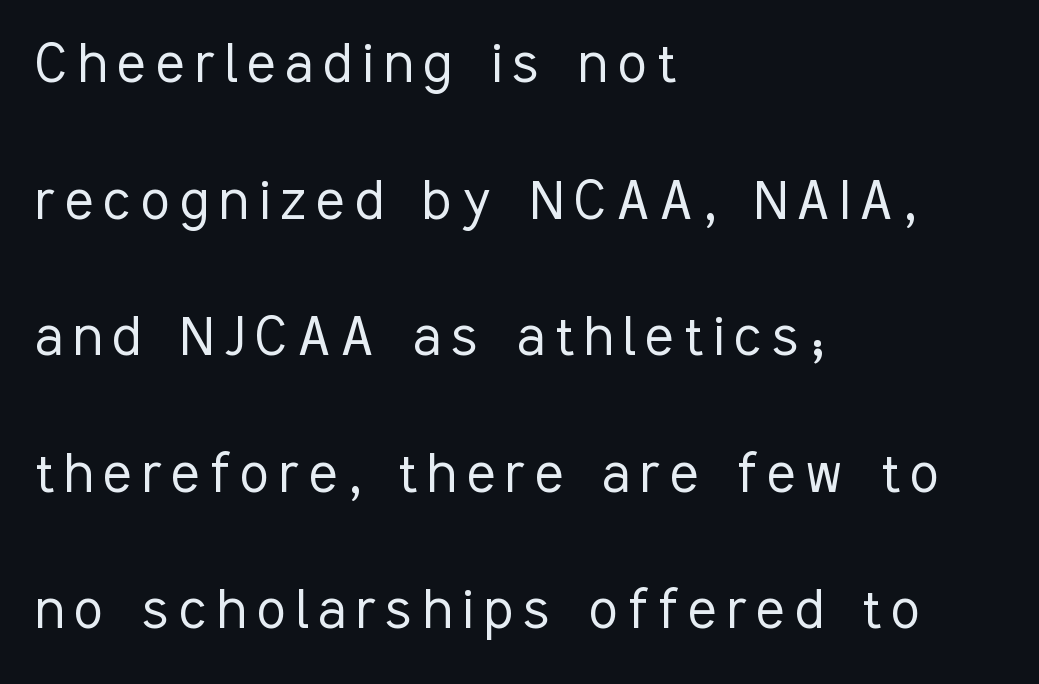
{"serif": "no", "italic": "no", "bold": "no", "weight": "light", "width": "condensed", "stroke_contrast": "low", "x_height": "medium", "monospaced": "no", "underline": "no", "align": "left", "line_spacing": "loose", "line_spacing_ratio": 2.07, "glyph_px": 66}
